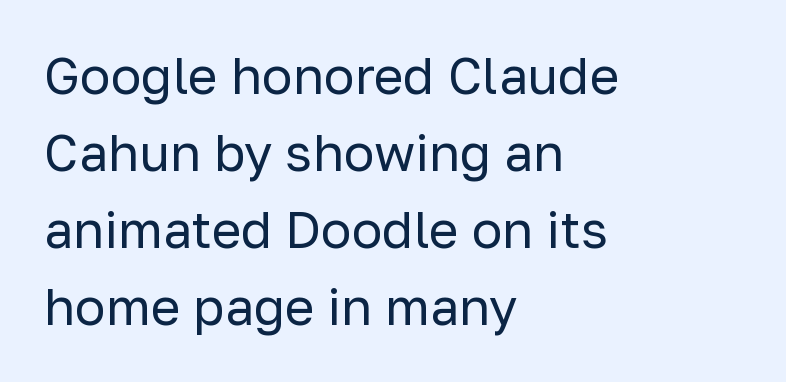
{"serif": "no", "italic": "no", "bold": "no", "weight": "regular", "width": "normal", "stroke_contrast": "low", "x_height": "medium", "monospaced": "no", "underline": "no", "align": "left", "line_spacing": "normal", "line_spacing_ratio": 1.51, "letter_spacing": "normal", "letter_spacing_em": 0.0, "glyph_px": 51}
